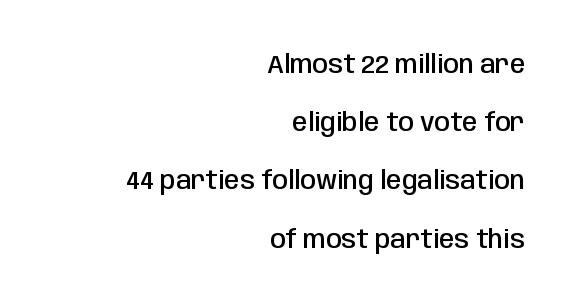
{"italic": "no", "bold": "semi", "underline": "no", "align": "right", "line_spacing": "loose", "line_spacing_ratio": 2.33, "letter_spacing": "normal", "letter_spacing_em": 0.0, "glyph_px": 25}
